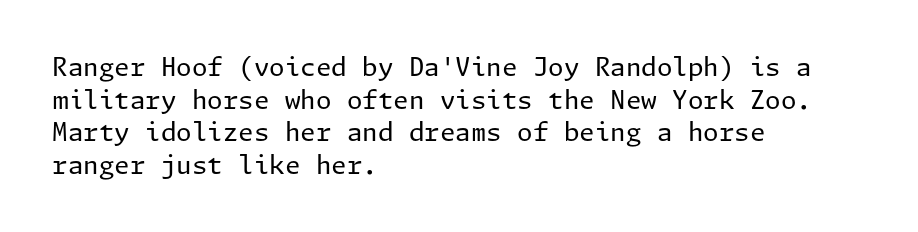
What's the leading like? Ordinary, nothing unusual. The passage shown has conventional tracking throughout. The typography opts for an upright posture over an oblique one. The passage is arranged the way most books set body copy — flush left.
